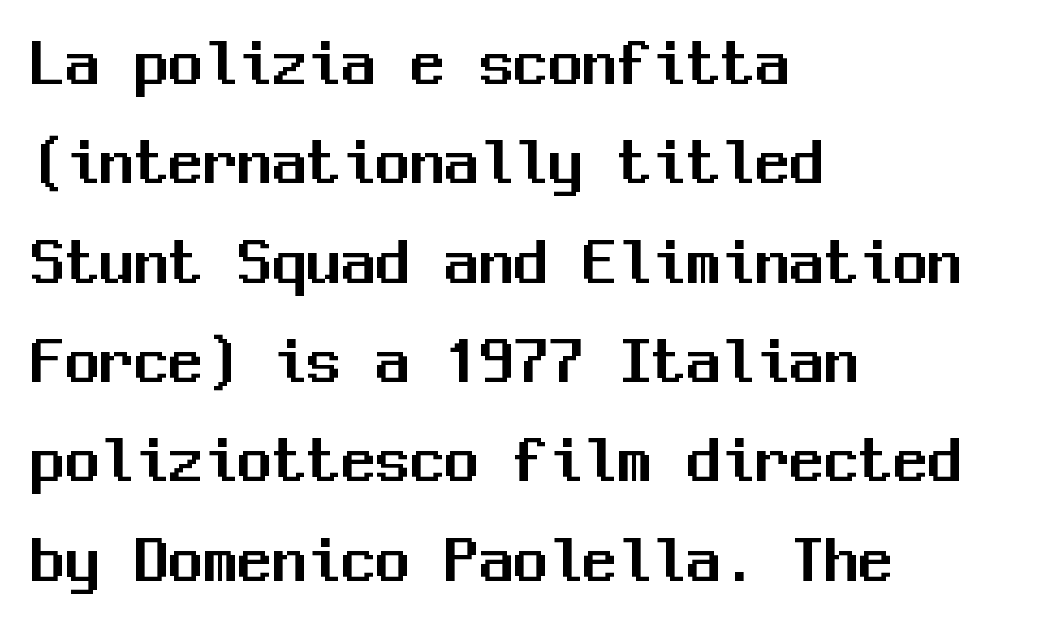
{"serif": "no", "italic": "no", "width": "normal", "stroke_contrast": "medium", "x_height": "medium", "monospaced": "yes", "underline": "no", "align": "left", "line_spacing": "normal", "line_spacing_ratio": 1.44, "letter_spacing": "normal", "letter_spacing_em": 0.0, "glyph_px": 69}
